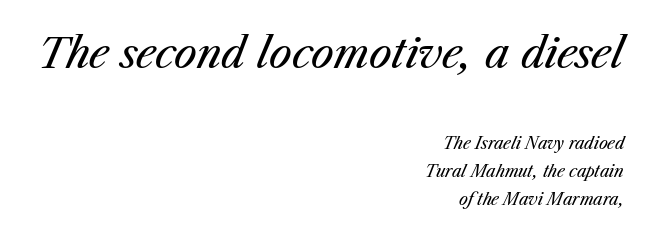
The image shows 41 px regular-weight type, italic (leaning right); set right-aligned, line spacing 1.75x, normal letter spacing, not underlined; the first (top) block is 2.56x larger; medium stroke contrast and a medium x-height.
